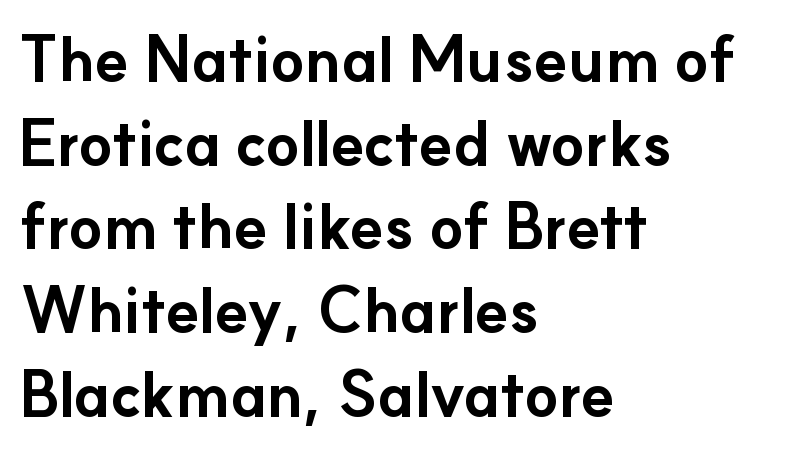
Q: Is the text bold? A: Yes.
Q: Is the text italic (slanted)? A: No, it is upright.
Q: Is the typeface a serif or a sans-serif typeface? A: Sans-serif.
Q: Is the text underlined? A: No.
Q: How is the paragraph aligned? A: Left-aligned.
Q: Is the spacing between letters normal or unusually wide? A: Normal.
Q: Is the spacing between lines tight, normal or loose? A: Normal.
Q: Width (condensed, normal, or wide)? A: Normal.
Q: Stroke contrast? A: Low.
Q: x-height? A: Small.
Q: Monospaced? A: No.
